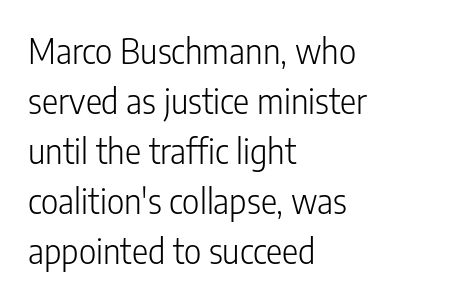
The image shows 34 px light, condensed sans-serif type, upright; set left-aligned, normal line spacing (1.47x), normal letter spacing, not underlined; low stroke contrast and a medium x-height.
